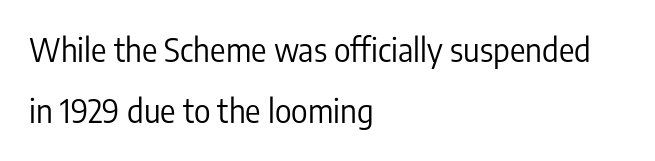
The image shows 32 px regular-weight, condensed sans-serif type, upright; set left-aligned, loose line spacing (1.91x), normal letter spacing, not underlined; low stroke contrast and a medium x-height.
